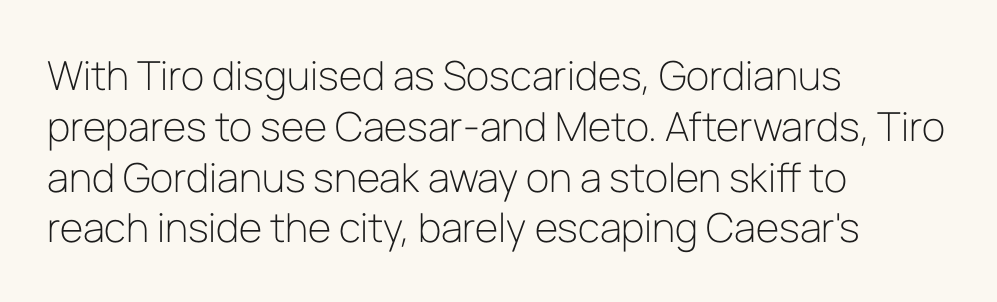
{"serif": "no", "italic": "no", "bold": "no", "weight": "light", "width": "normal", "stroke_contrast": "low", "x_height": "medium", "monospaced": "no", "underline": "no", "align": "left", "line_spacing": "normal", "line_spacing_ratio": 1.27, "letter_spacing": "normal", "letter_spacing_em": 0.0, "glyph_px": 40}
